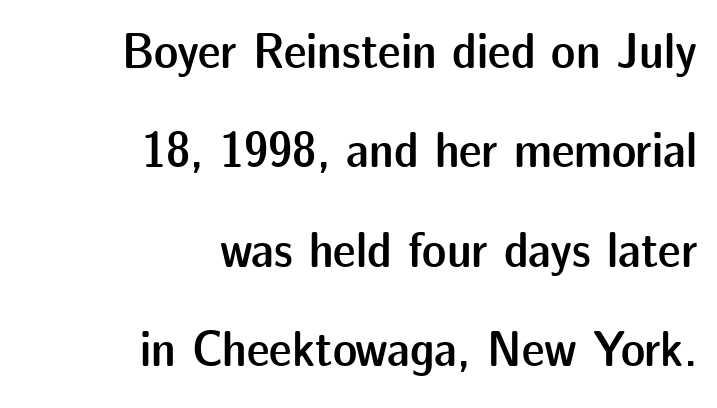
{"serif": "no", "italic": "no", "bold": "semi", "weight": "semibold", "width": "normal", "stroke_contrast": "low", "x_height": "medium", "monospaced": "no", "underline": "no", "align": "right", "line_spacing": "loose", "line_spacing_ratio": 1.95, "letter_spacing": "normal", "letter_spacing_em": 0.0, "glyph_px": 51}
